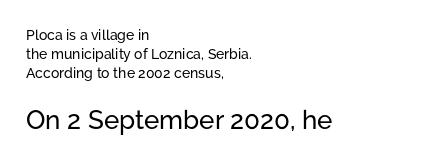
The image shows 26 px text type, upright; set left-aligned, normal line spacing (1.36x), normal letter spacing, not underlined; the second (bottom) block is 1.86x larger.
